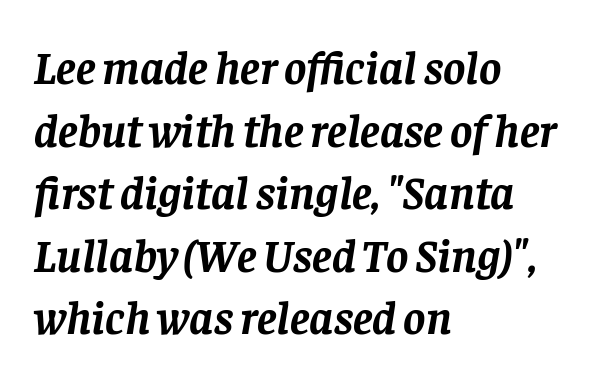
The image shows 47 px semibold serif type, italic (leaning right); set left-aligned, normal line spacing (1.33x), normal letter spacing, not underlined; low stroke contrast and a large x-height.
